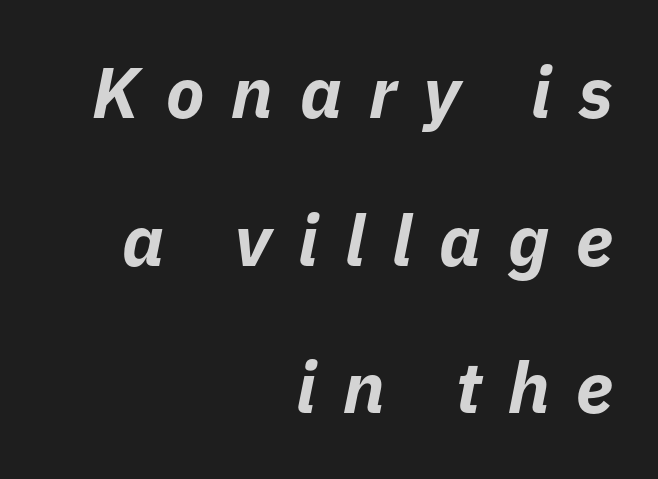
{"italic": "yes", "lean": "right", "slant_degrees": 11, "bold": "yes", "weight": "bold", "width": "normal", "stroke_contrast": "low", "x_height": "medium", "monospaced": "no", "underline": "no", "align": "right", "line_spacing": "loose", "line_spacing_ratio": 2.08, "letter_spacing": "wide", "letter_spacing_em": 0.38, "glyph_px": 71}
